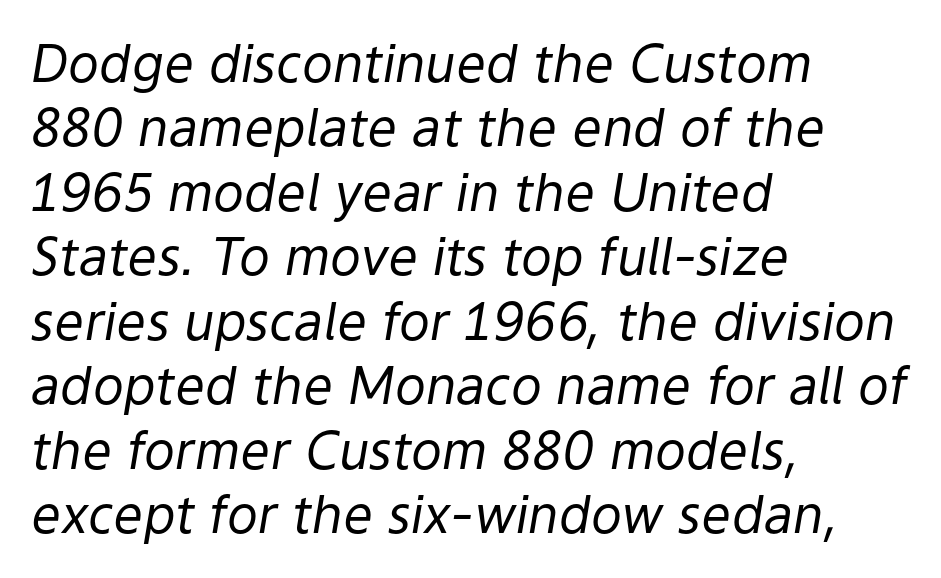
The image shows 52 px regular-weight type, italic (leaning right); set left-aligned, line spacing 1.24x, normal letter spacing, not underlined; low stroke contrast and a medium x-height.
